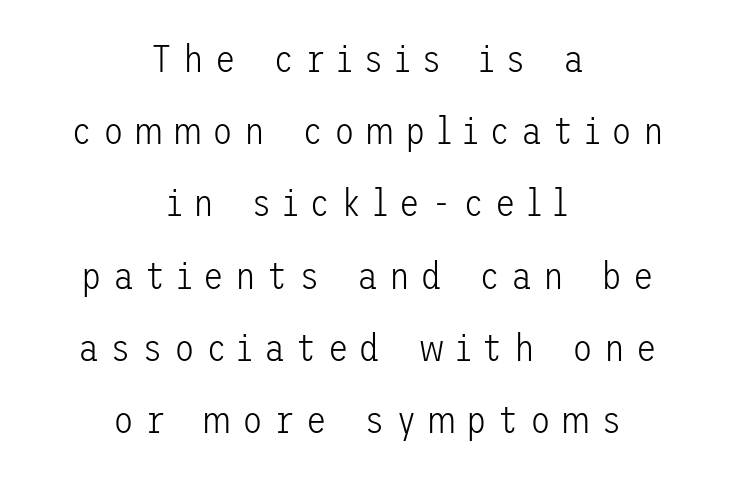
This rendering uses center alignment, leaving both contours irregular but symmetric. The line texture is sparse and dotted thanks to wide tracking. In terms of leading, this rendering errs on the spacious side. The passage shown is not underscored anywhere. I'd call this a sans setting — the letters go barefoot.
